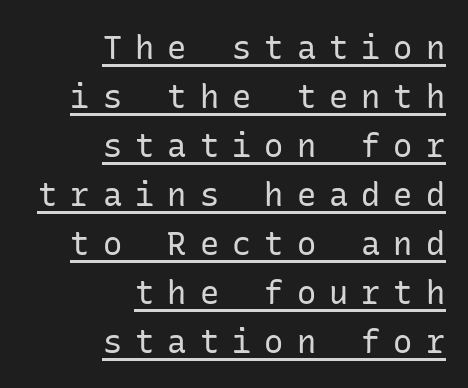
{"serif": "no", "italic": "no", "bold": "no", "weight": "regular", "width": "normal", "stroke_contrast": "low", "x_height": "medium", "underline": "yes", "align": "right", "line_spacing": "normal", "line_spacing_ratio": 1.53, "letter_spacing": "wide", "letter_spacing_em": 0.41, "glyph_px": 32}
